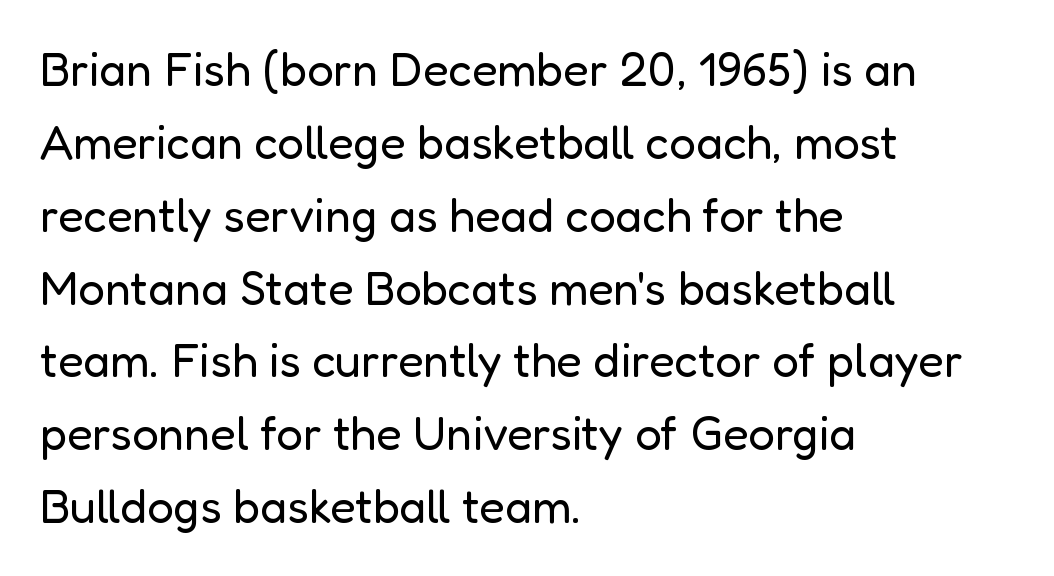
Q: Is the text bold? A: No.
Q: Is the text italic (slanted)? A: No, it is upright.
Q: Is the typeface a serif or a sans-serif typeface? A: Sans-serif.
Q: Is the text underlined? A: No.
Q: How is the paragraph aligned? A: Left-aligned.
Q: Is the spacing between letters normal or unusually wide? A: Normal.
Q: Is the spacing between lines tight, normal or loose? A: Normal.
Q: Width (condensed, normal, or wide)? A: Normal.
Q: Stroke contrast? A: Low.
Q: x-height? A: Medium.
Q: Monospaced? A: No.
